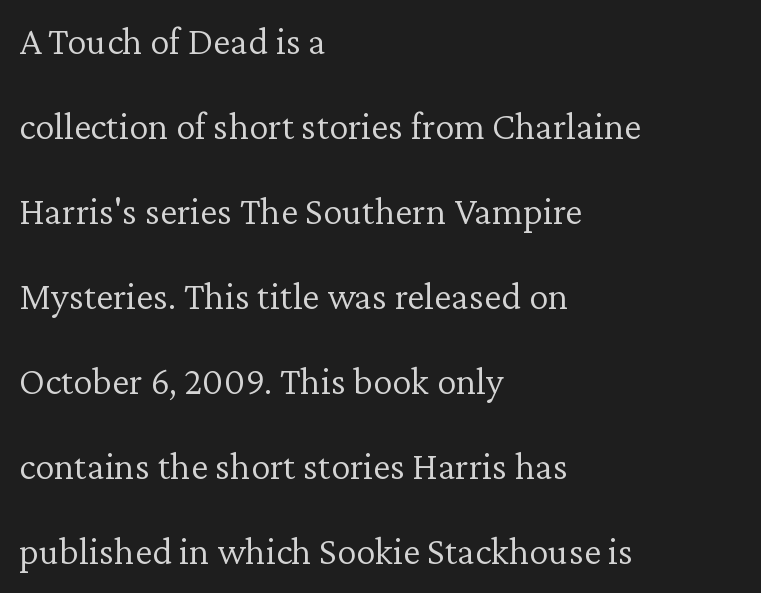
Q: Is the text bold? A: No.
Q: Is the text italic (slanted)? A: No, it is upright.
Q: Is the typeface a serif or a sans-serif typeface? A: Serif.
Q: Is the text underlined? A: No.
Q: How is the paragraph aligned? A: Left-aligned.
Q: Is the spacing between letters normal or unusually wide? A: Normal.
Q: Is the spacing between lines tight, normal or loose? A: Loose.
Q: Width (condensed, normal, or wide)? A: Normal.
Q: Stroke contrast? A: Low.
Q: x-height? A: Medium.
Q: Monospaced? A: No.
